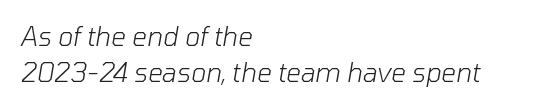
Q: Is the text bold? A: No.
Q: Is the text italic (slanted)? A: Yes, it leans right by about 10 degrees.
Q: Is the text underlined? A: No.
Q: How is the paragraph aligned? A: Left-aligned.
Q: Is the spacing between letters normal or unusually wide? A: Normal.
Q: Is the spacing between lines tight, normal or loose? A: Normal.
